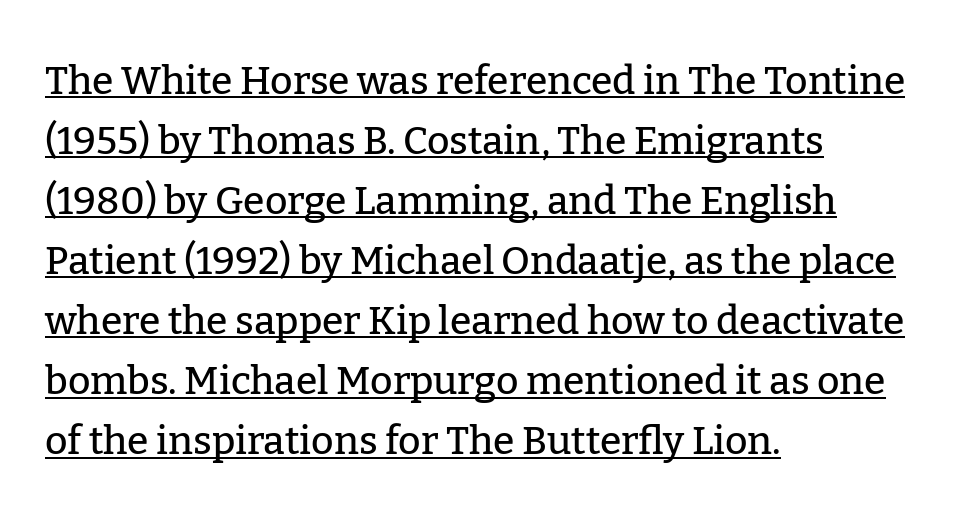
The image shows 39 px serif type, upright; set left-aligned, normal line spacing (1.54x), normal letter spacing, underlined; low stroke contrast and a medium x-height.
